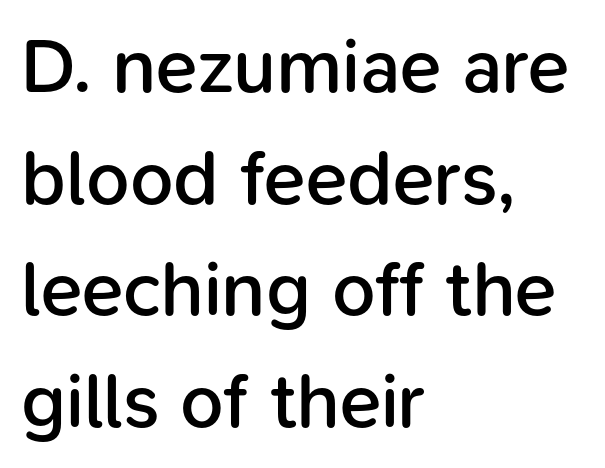
Do the letters lean? They stand straight. Horizontal bands of white between lines are of average thickness. Visually the block forms a straight wall on the left and a jagged coastline on the right. Between one letter and the next there's only the usual sliver of space. A clean baseline with only descenders dipping below it. I'd call this a sans setting — the letters go barefoot.
